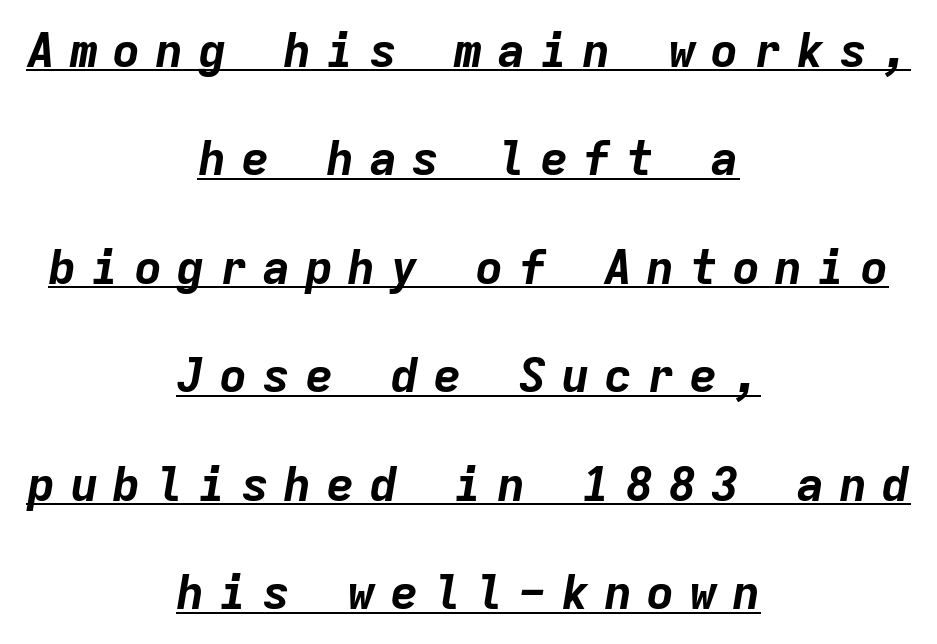
Q: Is the text bold? A: Yes.
Q: Is the text italic (slanted)? A: Yes, it leans right by about 9 degrees.
Q: Is the text underlined? A: Yes.
Q: How is the paragraph aligned? A: Centered.
Q: Is the spacing between letters normal or unusually wide? A: Unusually wide.
Q: Is the spacing between lines tight, normal or loose? A: Loose.
Q: Width (condensed, normal, or wide)? A: Normal.
Q: Stroke contrast? A: Low.
Q: x-height? A: Medium.
Q: Monospaced? A: Yes.
